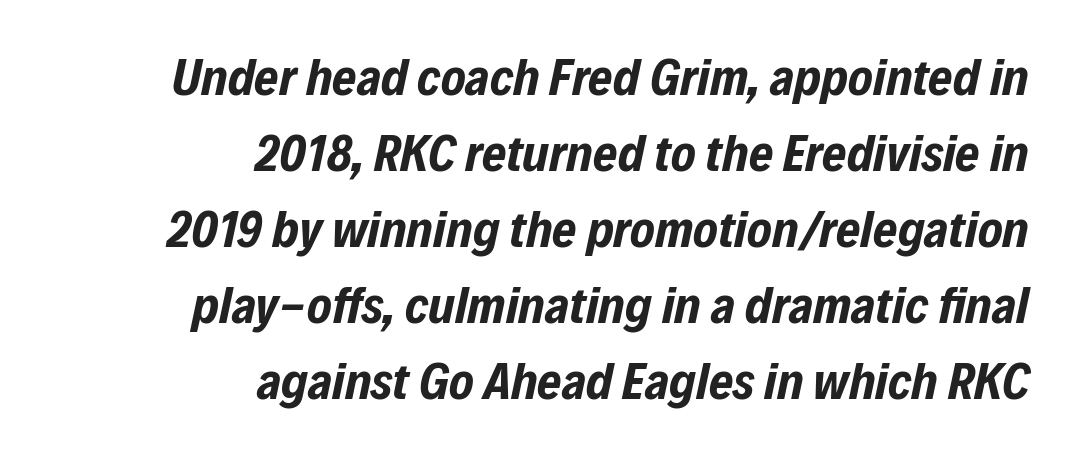
The glyphs are unaccompanied by any horizontal stroke below them. Typographic density is high because the face is bold. Compared with a flush-left layout, this one pins lines to the opposite, right side. Style check: oblique.
